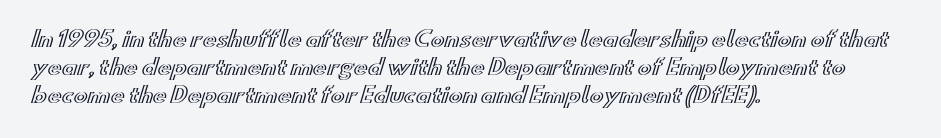
If you measured baseline to baseline, you'd find a middling distance. Descenders are the only things crossing below the line. The lines in this sample share a left origin and differ only in where they stop. Letter spacing: default.
